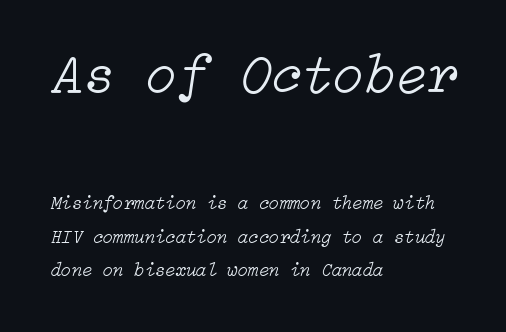
The weight tops out at a normal text grade. Each word holds together tightly as a unit, with standard inter-letter gaps. Characters are canted at an angle relative to the baseline's perpendicular. Scale decreases going downward across the two blocks.
